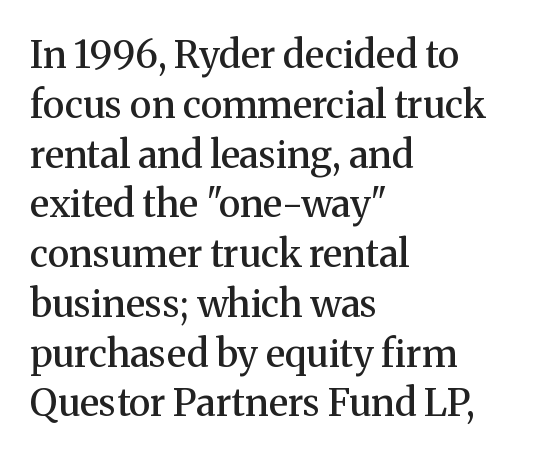
{"serif": "yes", "italic": "no", "bold": "semi", "weight": "semibold", "width": "normal", "stroke_contrast": "medium", "x_height": "medium", "monospaced": "no", "underline": "no", "align": "left", "line_spacing": "normal", "line_spacing_ratio": 1.31, "letter_spacing": "normal", "letter_spacing_em": 0.0, "glyph_px": 38}
